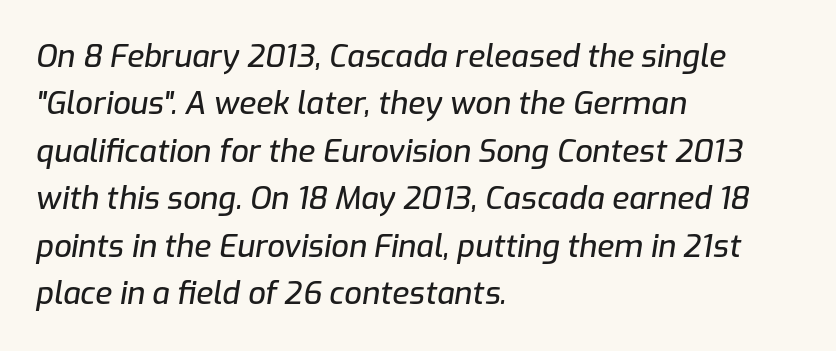
Q: Is the text italic (slanted)? A: Yes, it leans right by about 9 degrees.
Q: Is the text underlined? A: No.
Q: How is the paragraph aligned? A: Left-aligned.
Q: Is the spacing between letters normal or unusually wide? A: Normal.
Q: Is the spacing between lines tight, normal or loose? A: Normal.
Q: Width (condensed, normal, or wide)? A: Normal.
Q: Stroke contrast? A: Low.
Q: x-height? A: Medium.
Q: Monospaced? A: No.
